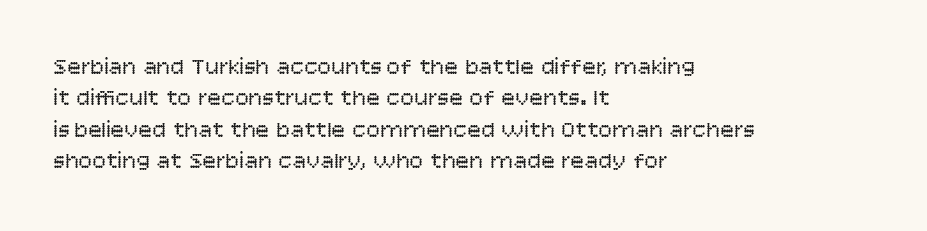
The image shows 23 px text type, upright; set left-aligned, normal line spacing (1.36x), normal letter spacing, not underlined.
